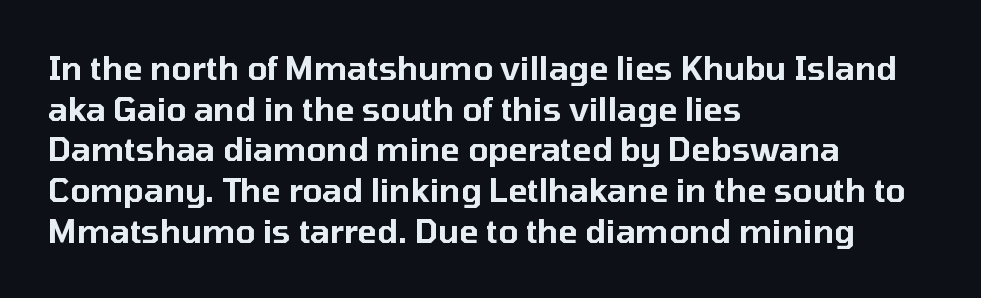
Q: Is the text italic (slanted)? A: No, it is upright.
Q: Is the typeface a serif or a sans-serif typeface? A: Sans-serif.
Q: Is the text underlined? A: No.
Q: How is the paragraph aligned? A: Left-aligned.
Q: Is the spacing between letters normal or unusually wide? A: Normal.
Q: Is the spacing between lines tight, normal or loose? A: Normal.
Q: Width (condensed, normal, or wide)? A: Normal.
Q: Stroke contrast? A: Low.
Q: x-height? A: Medium.
Q: Monospaced? A: No.
